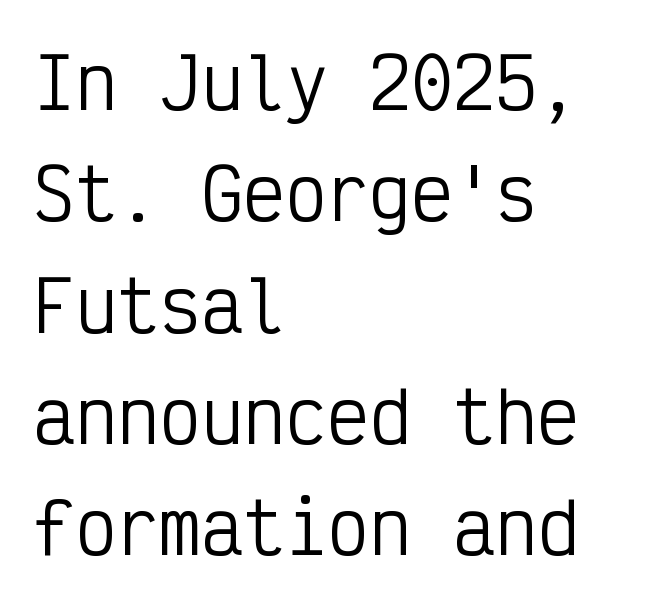
Weight: in the light-to-regular range. The passage shown is typeset with a sans-serif family. You could count columns in this text — the font is strictly monospaced. Does the leading feel generous? No, just average.
